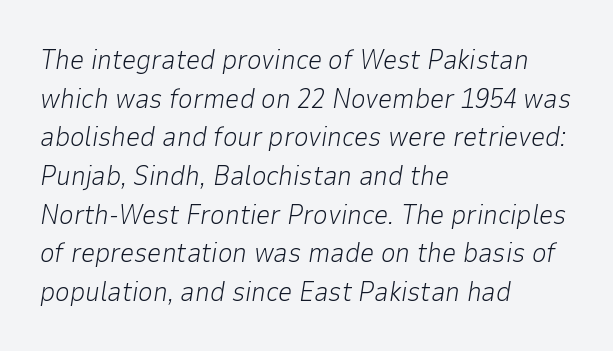
Looks like regular typesetting: each glyph gets only the width it needs. Letters rest on an invisible, unmarked baseline. This sample keeps an unexceptional amount of space between lines. The letters are slanted; this is an italic face. In CSS terms this would be text-align: left. The letters look calm and open, with moderate or lighter stems.
